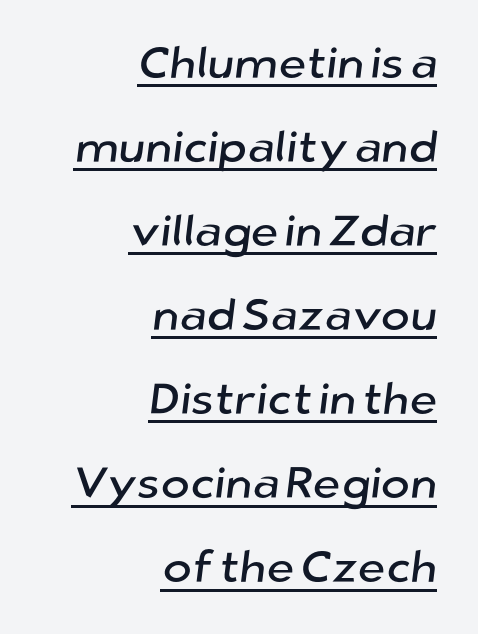
The paragraph has a hard right edge and a soft left edge. Here the designer chose a conventional face with non-uniform glyph widths. Nothing unusual about the tracking: characters are spaced as the font intends. This sample carries an underscore along the baseline area. The passage shown is typeset with a sans-serif family. What's the leading like? Stretched, with rows far apart.
